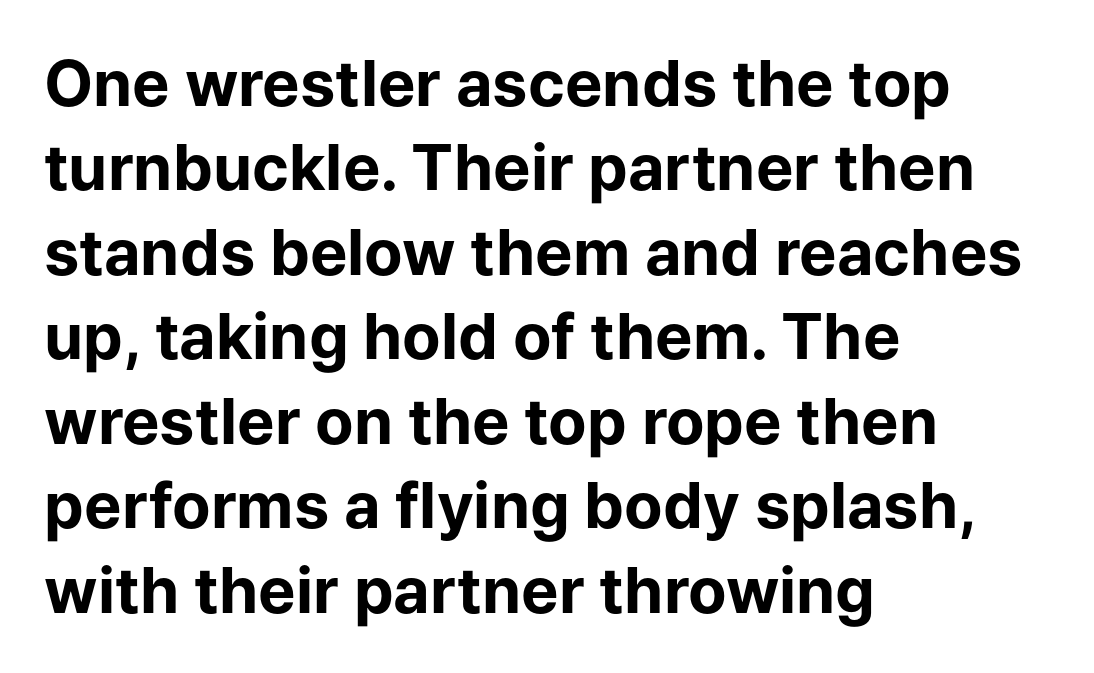
{"serif": "no", "italic": "no", "bold": "yes", "weight": "bold", "width": "normal", "stroke_contrast": "low", "x_height": "medium", "monospaced": "no", "underline": "no", "align": "left", "line_spacing": "normal", "line_spacing_ratio": 1.34, "letter_spacing": "normal", "letter_spacing_em": 0.0, "glyph_px": 63}
